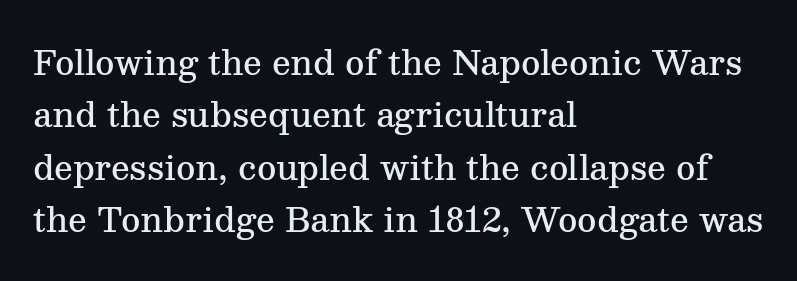
The image shows 33 px semibold serif type, upright; set left-aligned, normal line spacing (1.59x), normal letter spacing, not underlined; medium stroke contrast and a medium x-height.
